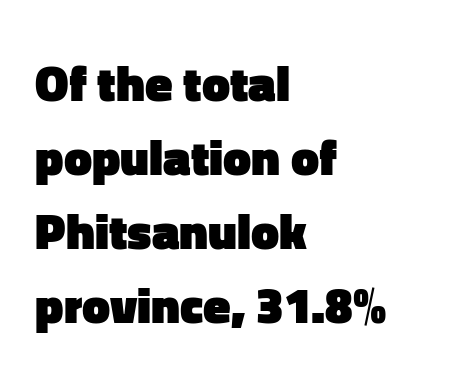
The image shows 50 px heavy sans-serif type, upright; set left-aligned, normal line spacing (1.48x), normal letter spacing, not underlined; low stroke contrast and a medium x-height.
